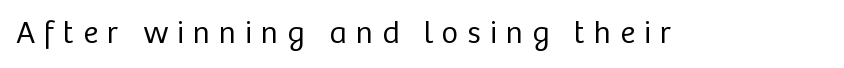
Q: Is the text bold? A: No.
Q: Is the text italic (slanted)? A: No, it is upright.
Q: Is the typeface a serif or a sans-serif typeface? A: Sans-serif.
Q: Is the text underlined? A: No.
Q: Is the spacing between letters normal or unusually wide? A: Unusually wide.
Q: Width (condensed, normal, or wide)? A: Normal.
Q: Stroke contrast? A: Low.
Q: x-height? A: Medium.
Q: Monospaced? A: No.
